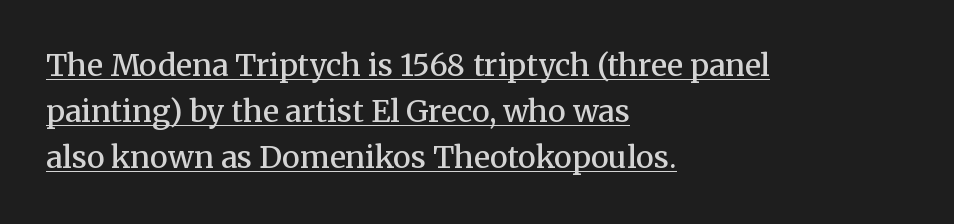
The image shows 30 px semibold serif type, upright; set left-aligned, normal line spacing (1.54x), normal letter spacing, underlined; medium stroke contrast and a medium x-height.
